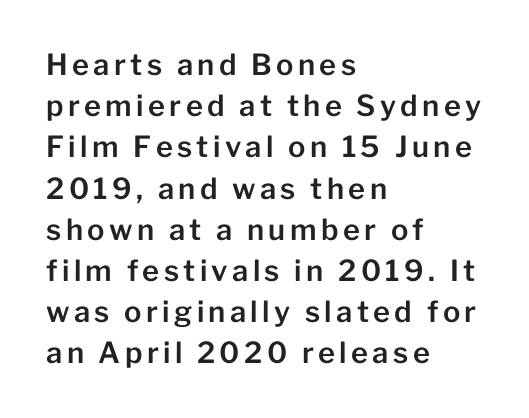
The image shows 29 px sans-serif type, upright; set left-aligned, normal line spacing (1.42x), not underlined; low stroke contrast and a medium x-height.
